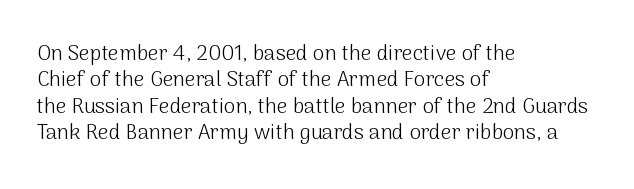
{"italic": "no", "bold": "no", "underline": "no", "align": "left", "line_spacing": "normal", "line_spacing_ratio": 1.26, "letter_spacing": "normal", "letter_spacing_em": 0.0, "glyph_px": 21}
